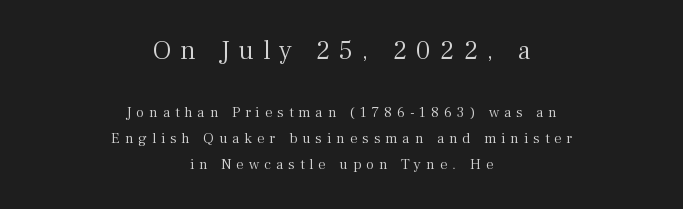
The tracking reads as deliberately expanded to a designer's eye. The gap between lines stays unmarked. Heaviness? Minimal to ordinary, like unemphasized prose. Both edges are ragged and mirror each other, which tells us the setting is centered. A student would notice the top passage is typeset larger than what follows.
